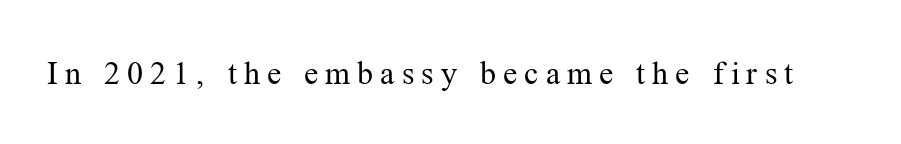
The passage shown has open, widely tracked lettering throughout. You can tell from the footed stems that serif type was used. Characters remain perfectly vertical along every line. The glyphs are unaccompanied by any horizontal stroke below them.
